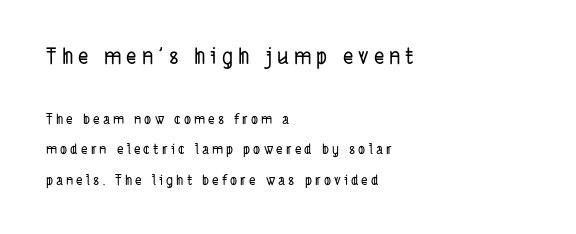
{"underline": "no", "align": "left", "line_spacing": "loose", "line_spacing_ratio": 2.18, "letter_spacing": "wide", "letter_spacing_em": 0.22, "larger_block": "first", "size_ratio": 1.57, "glyph_px": 22}
